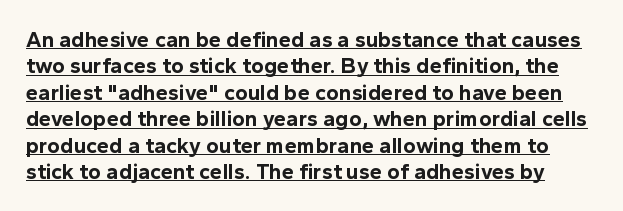
The image shows 22 px bold type, upright; set line spacing 1.2x, normal letter spacing, underlined.
